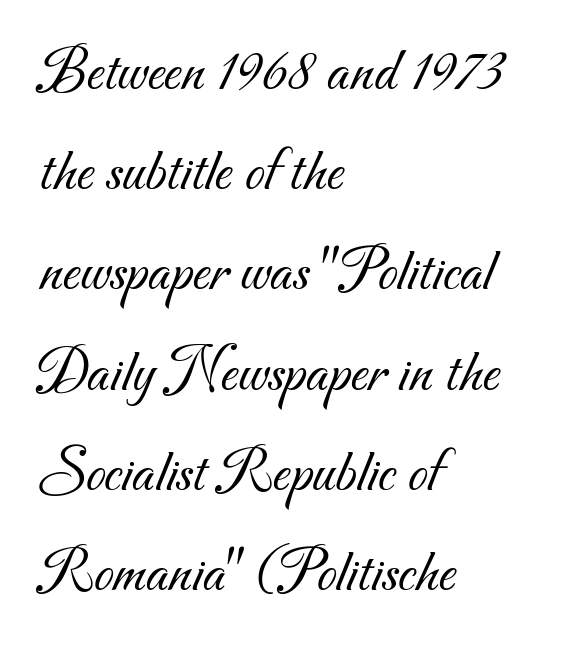
{"serif": "no", "bold": "no", "weight": "light", "width": "normal", "stroke_contrast": "medium", "x_height": "small", "monospaced": "no", "underline": "no", "align": "left", "line_spacing": "normal", "line_spacing_ratio": 1.59, "letter_spacing": "normal", "letter_spacing_em": 0.0, "glyph_px": 63}
